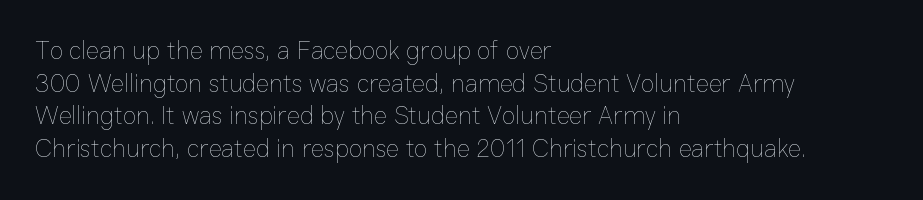
{"italic": "no", "bold": "no", "underline": "no", "align": "left", "line_spacing": "normal", "line_spacing_ratio": 1.31, "letter_spacing": "normal", "letter_spacing_em": 0.0, "glyph_px": 25}
